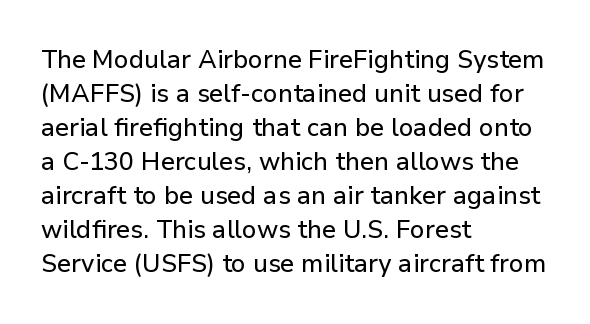
{"italic": "no", "underline": "no", "align": "left", "line_spacing": "normal", "line_spacing_ratio": 1.31, "letter_spacing": "normal", "letter_spacing_em": 0.0, "glyph_px": 26}
